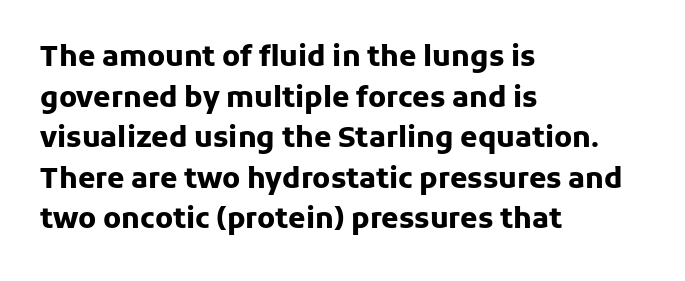
The image shows 28 px heavy sans-serif type, upright; set left-aligned, normal line spacing (1.45x), normal letter spacing, not underlined; low stroke contrast and a medium x-height.
